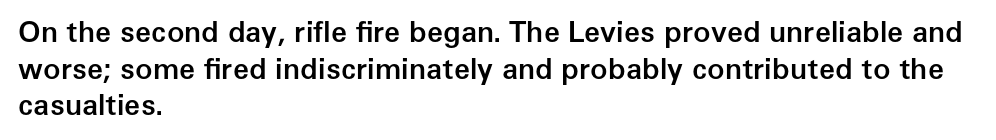
Q: Is the text bold? A: Semi-bold.
Q: Is the text italic (slanted)? A: No, it is upright.
Q: Is the typeface a serif or a sans-serif typeface? A: Sans-serif.
Q: Is the text underlined? A: No.
Q: How is the paragraph aligned? A: Left-aligned.
Q: Is the spacing between letters normal or unusually wide? A: Normal.
Q: Is the spacing between lines tight, normal or loose? A: Normal.
Q: Width (condensed, normal, or wide)? A: Normal.
Q: Stroke contrast? A: Low.
Q: x-height? A: Medium.
Q: Monospaced? A: No.
